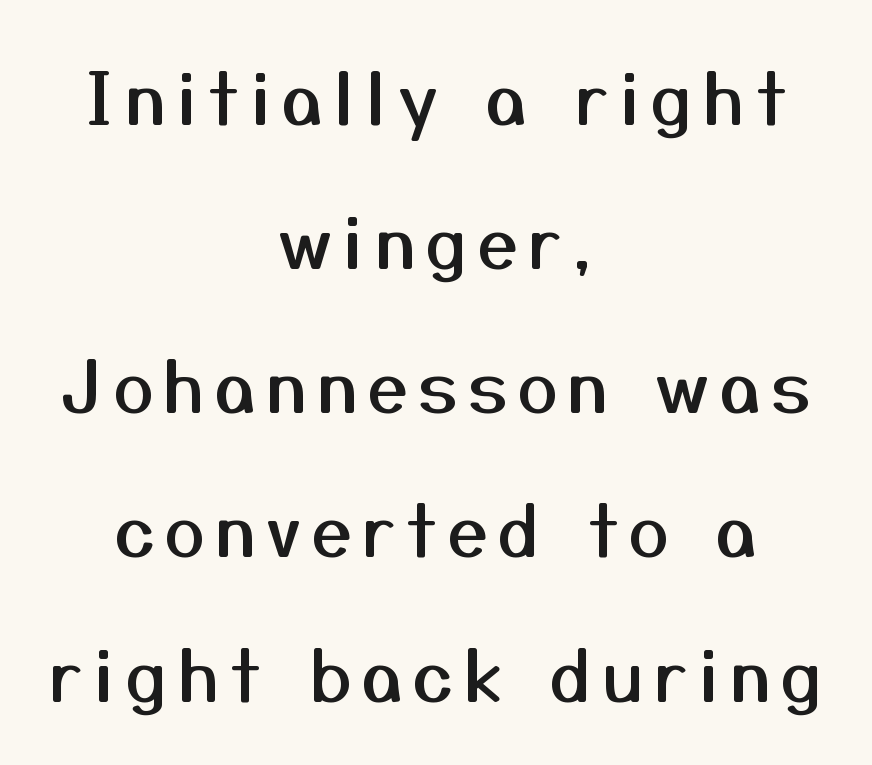
Q: Is the text italic (slanted)? A: No, it is upright.
Q: Is the typeface a serif or a sans-serif typeface? A: Sans-serif.
Q: Is the text underlined? A: No.
Q: How is the paragraph aligned? A: Centered.
Q: Is the spacing between lines tight, normal or loose? A: Loose.
Q: Width (condensed, normal, or wide)? A: Normal.
Q: Stroke contrast? A: Medium.
Q: x-height? A: Medium.
Q: Monospaced? A: No.
